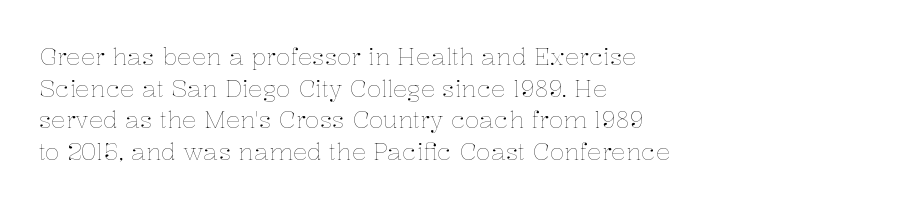
Leftover space on each line is placed entirely after the last word. The typesetting does not lean heavy: it is not bold. Honestly, the letter spacing is just normal — you wouldn't notice it. Underline: absent. If you drew a line through each stem, it would be perfectly vertical.
